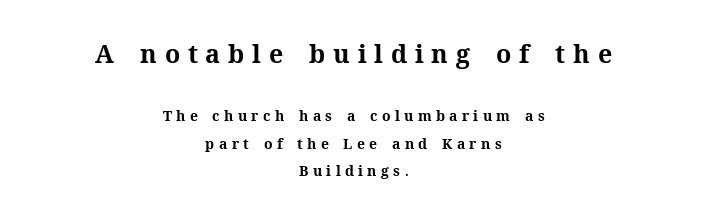
Q: Is the text bold? A: Yes.
Q: Is the text italic (slanted)? A: No, it is upright.
Q: Is the text underlined? A: No.
Q: How is the paragraph aligned? A: Centered.
Q: Is the spacing between letters normal or unusually wide? A: Unusually wide.
Q: Is the spacing between lines tight, normal or loose? A: Loose.
Q: Which block of text is set in a larger size, the first (top) or the second (bottom)? A: The first (top) one.
